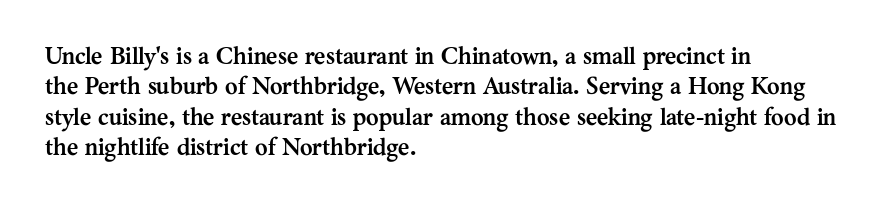
Q: Is the text bold? A: Yes.
Q: Is the text italic (slanted)? A: No, it is upright.
Q: Is the text underlined? A: No.
Q: How is the paragraph aligned? A: Left-aligned.
Q: Is the spacing between letters normal or unusually wide? A: Normal.
Q: Is the spacing between lines tight, normal or loose? A: Normal.
